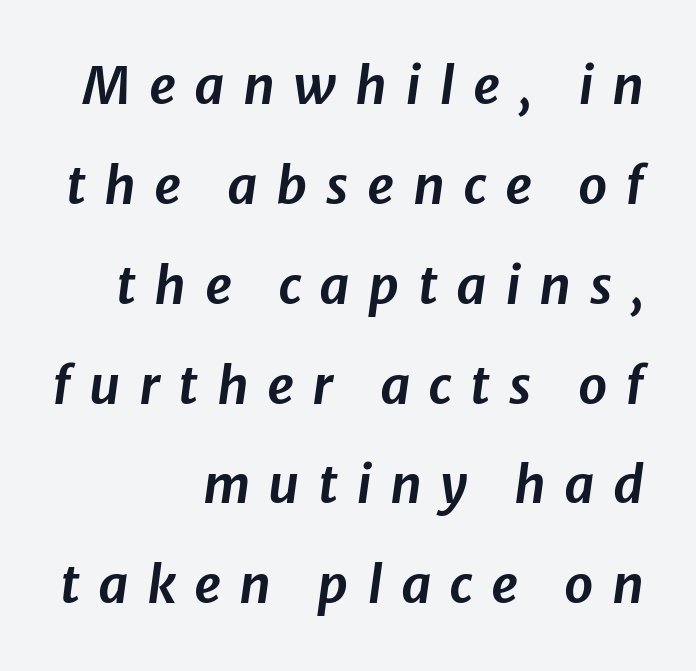
The image shows 52 px text type, italic (leaning right); set right-aligned, loose line spacing (1.92x), unusually wide letter spacing (+0.35 em), not underlined; low stroke contrast and a medium x-height.
